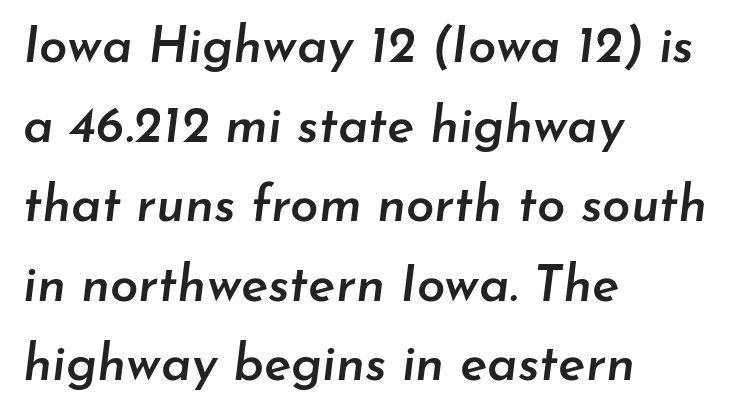
The image shows 51 px semibold type, italic (leaning right); set left-aligned, normal line spacing (1.56x), normal letter spacing, not underlined; low stroke contrast and a small x-height.
